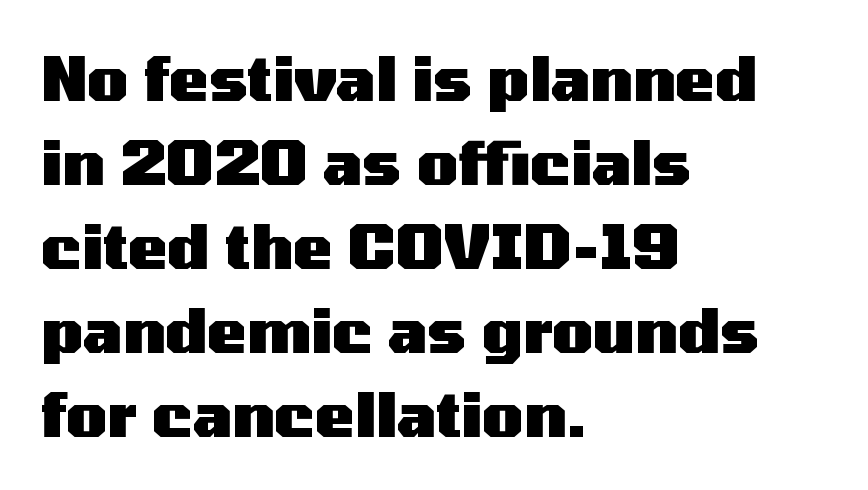
{"serif": "no", "italic": "no", "bold": "yes", "weight": "heavy", "width": "wide", "stroke_contrast": "medium", "x_height": "medium", "monospaced": "no", "underline": "no", "align": "left", "line_spacing": "normal", "line_spacing_ratio": 1.4, "letter_spacing": "normal", "letter_spacing_em": 0.0, "glyph_px": 60}
